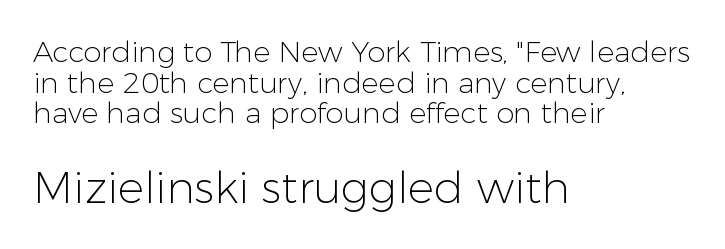
Caption: multi-line text, flush left, ragged right. Bigger letters appear in the bottom chunk; the top chunk is reduced. Between one letter and the next there's only the usual sliver of space. The letters stand upright; this is a roman face. Unmarked baselines from the first word to the last. Unbolded letterforms with no extra heft.
